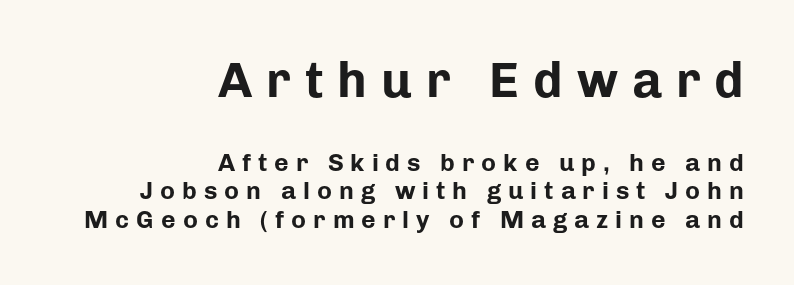
Clear beneath every line of the passage. The composition opens big and finishes small. The lettering stays uniformly vertical, giving the passage a roman look. How are the letters spaced? Widely, with obvious added tracking. The paragraph has a hard right edge and a soft left edge.
